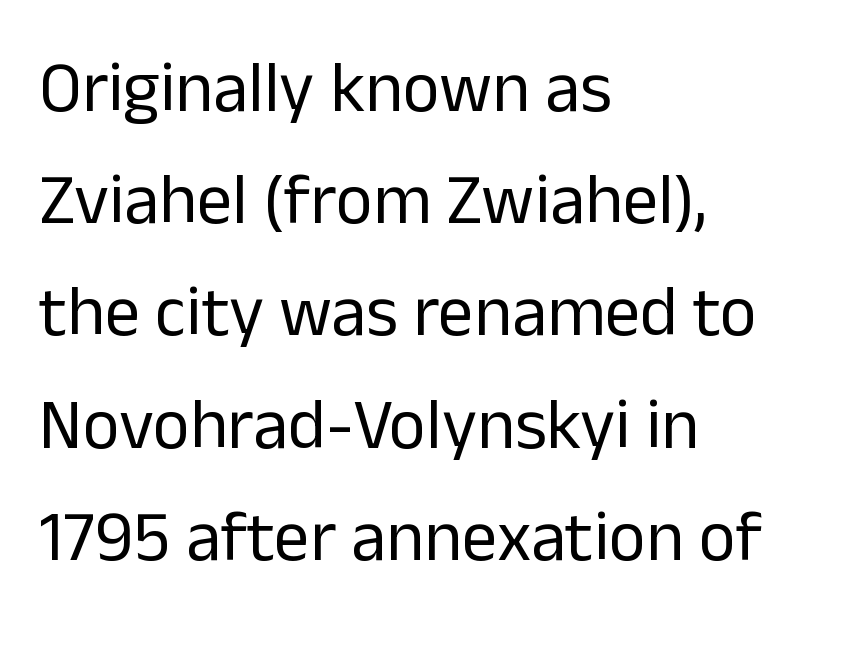
Compared with a centered layout, this one pins lines to the left instead. The passage shown stacks its lines at a standard gap. Notice how the stems are strictly vertical — no italics here. The strokes carry an ordinary text weight at most. The passage shown has conventional tracking throughout.
